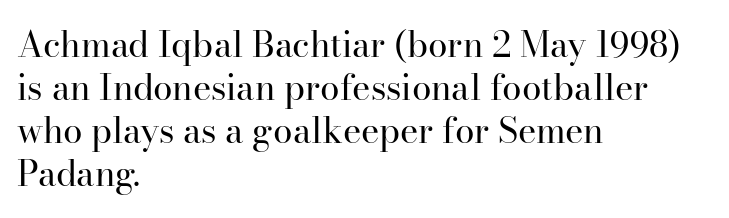
There is no visible air inserted between adjacent glyphs. The rag falls on the right side of this text block. In terms of posture, this sample is upright. The face used here is seriffed, in the tradition of book romans. Weight: not bold — regular or lighter.
